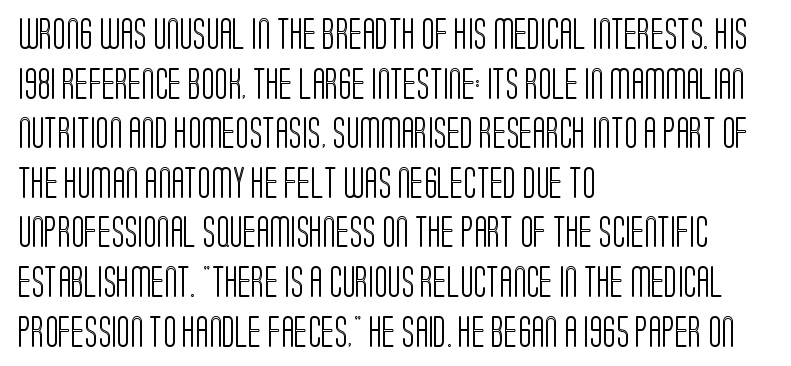
If you drew a ruler down the left edge, every line would touch it. Just letters on the line, the space beneath them empty. Regular leading. Nobody touched the tracking dial on this one. Do the characters align in a grid? No, the font is proportional.
